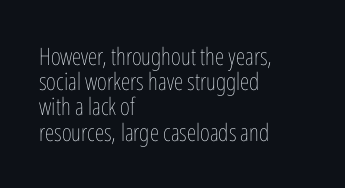
These lines keep a tight, regular rhythm from letter to letter. This is the regular roman posture of the typeface. Heaviness? Minimal to ordinary, like unemphasized prose. Vertical spacing — tight. Underline: absent. Casual observation: everything's shoved over to the left.
